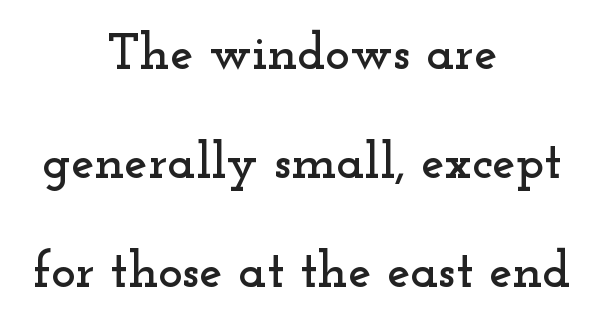
{"serif": "yes", "italic": "no", "width": "wide", "stroke_contrast": "low", "x_height": "small", "monospaced": "no", "underline": "no", "align": "center", "line_spacing": "loose", "line_spacing_ratio": 2.1, "letter_spacing": "normal", "letter_spacing_em": 0.0, "glyph_px": 52}
